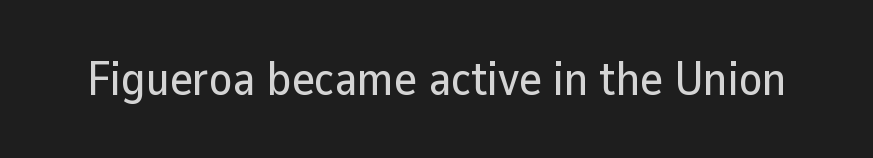
The image shows 48 px sans-serif type, upright; set normal letter spacing, not underlined; low stroke contrast and a medium x-height.
